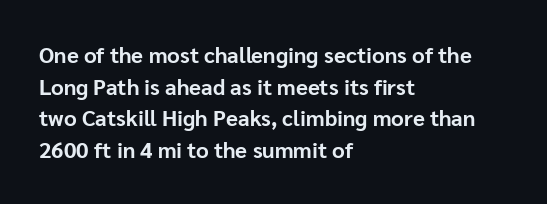
Q: Is the text bold? A: Yes.
Q: Is the text italic (slanted)? A: No, it is upright.
Q: Is the text underlined? A: No.
Q: How is the paragraph aligned? A: Left-aligned.
Q: Is the spacing between letters normal or unusually wide? A: Normal.
Q: Is the spacing between lines tight, normal or loose? A: Normal.
